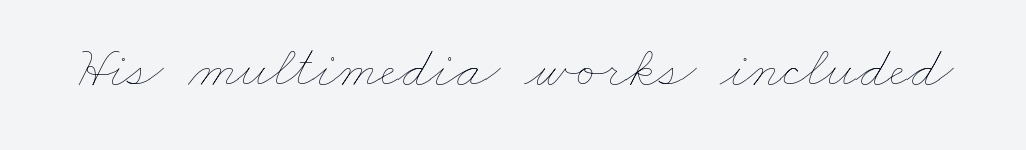
Any mark beneath the type? The region is blank. The rendering keeps characters at their native spacing. The cut favours lightness, reaching ordinary text weight at its darkest. These lines are rendered in a variable-pitch font.
